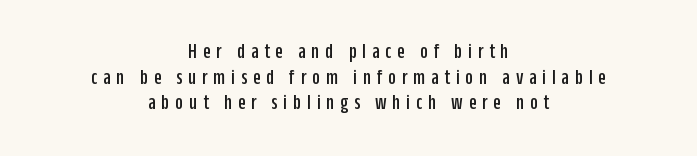
The image shows 22 px text type, upright; set centered, line spacing 1.16x, unusually wide letter spacing (+0.26 em), not underlined.
